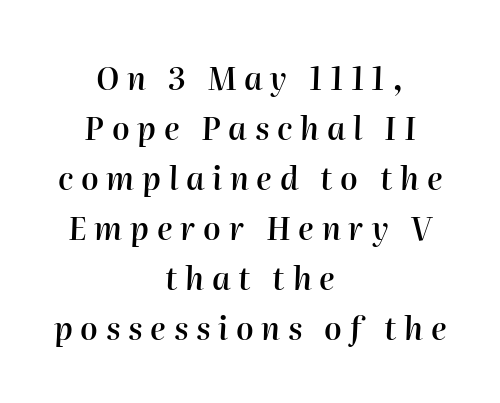
Q: Is the text bold? A: Semi-bold.
Q: Is the text italic (slanted)? A: Yes, it leans right by about 2 degrees.
Q: Is the text underlined? A: No.
Q: How is the paragraph aligned? A: Centered.
Q: Is the spacing between letters normal or unusually wide? A: Unusually wide.
Q: Is the spacing between lines tight, normal or loose? A: Normal.
Q: Width (condensed, normal, or wide)? A: Normal.
Q: Stroke contrast? A: High.
Q: x-height? A: Medium.
Q: Monospaced? A: No.
